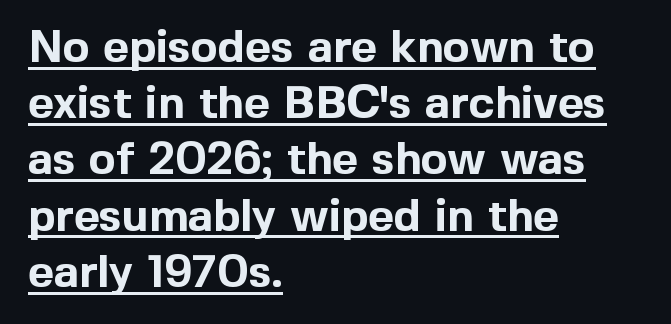
The image shows 45 px bold sans-serif type, upright; set left-aligned, normal line spacing (1.25x), normal letter spacing, underlined; a medium x-height.
